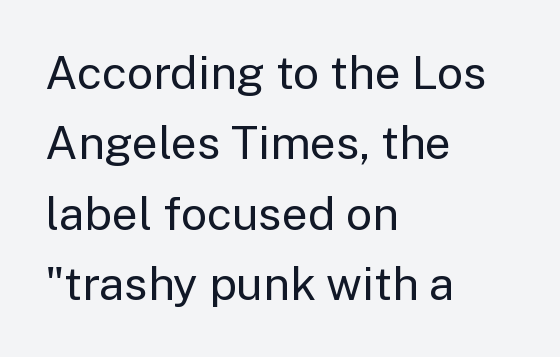
These lines are rendered in a variable-pitch font. Summary of vertical rhythm: regular, with standard interline spacing. Decoration check: the copy has no underline. A typesetter would label this face a sans. Line beginnings align vertically; line endings do not.
